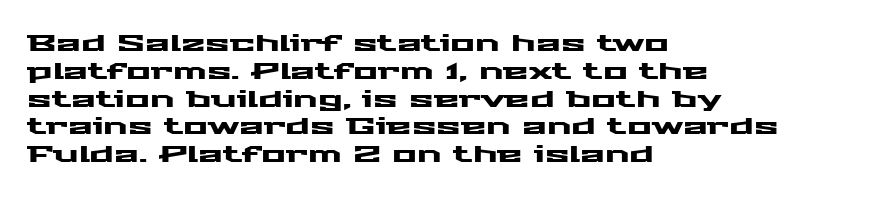
Here the glyphs are tracked normally, forming tight word shapes. The specimen omits any rule beneath the text block's lines. Vertical strokes here are truly vertical. The lines in this sample share a left origin and differ only in where they stop.
